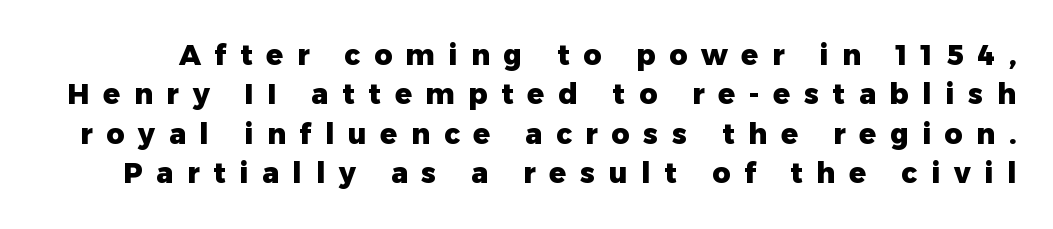
This sample uses an upright cut, with every glyph sitting square on the baseline. The gap between lines stays unmarked. Characters follow at a spacing far wider than the type designer built in. The passage shown is emphatically bold. If you measured baseline to baseline, you'd find a middling distance.
